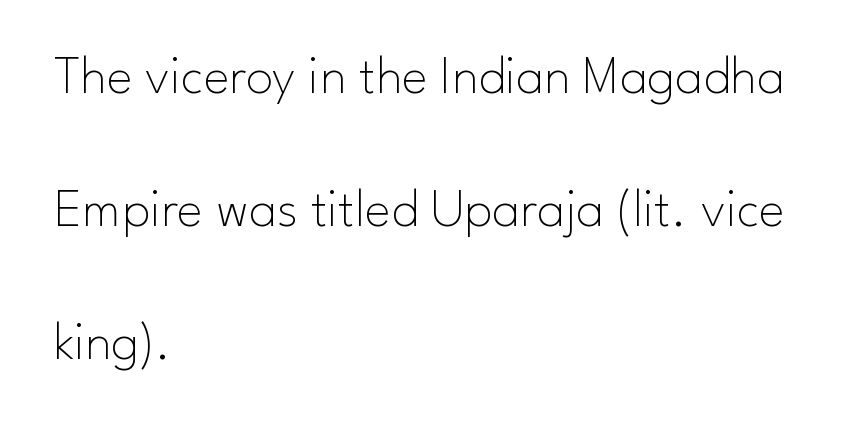
This is sans-serif lettering, the kind often seen on screens and signage. The font sits on the lighter half of the weight spectrum, regular included. What's the leading like? Stretched, with rows far apart. The letters advance in unequal steps, a hallmark of proportional type. Reading down the block, your eye returns to a fixed left position each line.
